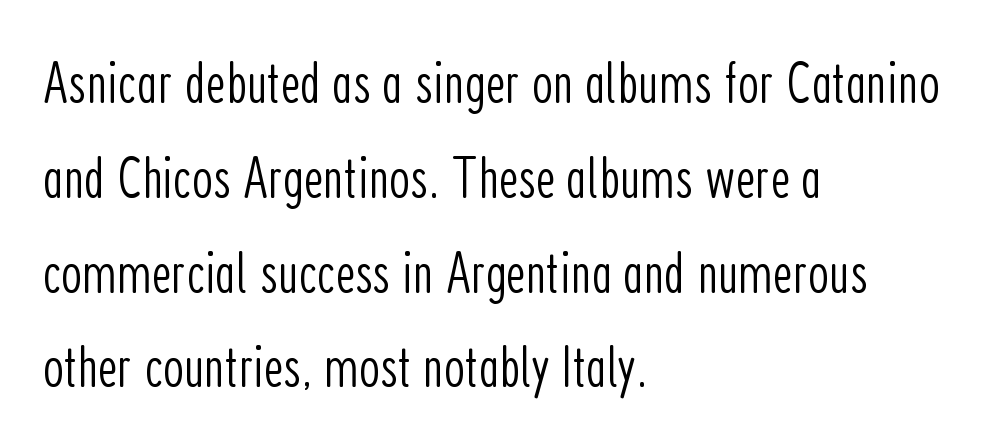
Q: Is the text bold? A: No.
Q: Is the text italic (slanted)? A: No, it is upright.
Q: Is the typeface a serif or a sans-serif typeface? A: Sans-serif.
Q: Is the text underlined? A: No.
Q: How is the paragraph aligned? A: Left-aligned.
Q: Is the spacing between letters normal or unusually wide? A: Normal.
Q: Is the spacing between lines tight, normal or loose? A: Normal.
Q: Width (condensed, normal, or wide)? A: Condensed.
Q: Stroke contrast? A: Low.
Q: x-height? A: Medium.
Q: Monospaced? A: No.
